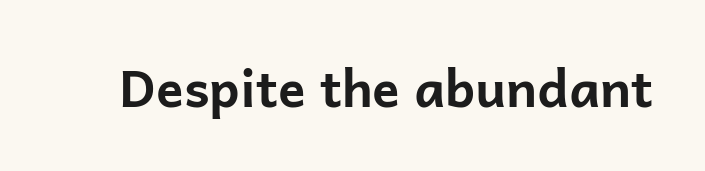
Q: Is the text bold? A: Yes.
Q: Is the text italic (slanted)? A: No, it is upright.
Q: Is the typeface a serif or a sans-serif typeface? A: Sans-serif.
Q: Is the text underlined? A: No.
Q: Is the spacing between letters normal or unusually wide? A: Normal.
Q: Width (condensed, normal, or wide)? A: Normal.
Q: Stroke contrast? A: Low.
Q: x-height? A: Medium.
Q: Monospaced? A: No.
